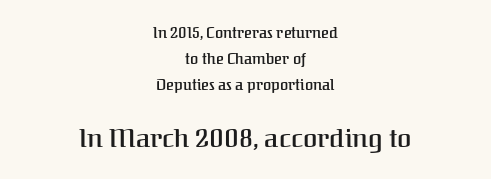
{"italic": "no", "bold": "semi", "underline": "no", "align": "center", "line_spacing_ratio": 1.74, "letter_spacing": "normal", "letter_spacing_em": 0.0, "larger_block": "second", "size_ratio": 1.73, "glyph_px": 26}
